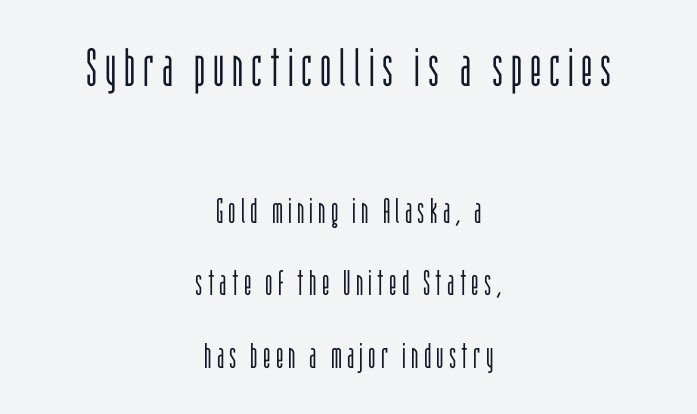
The image shows 53 px light, condensed sans-serif type, upright; set centered, loose line spacing (2.08x), not underlined; the first (top) block is 1.51x larger; low stroke contrast and a large x-height.
